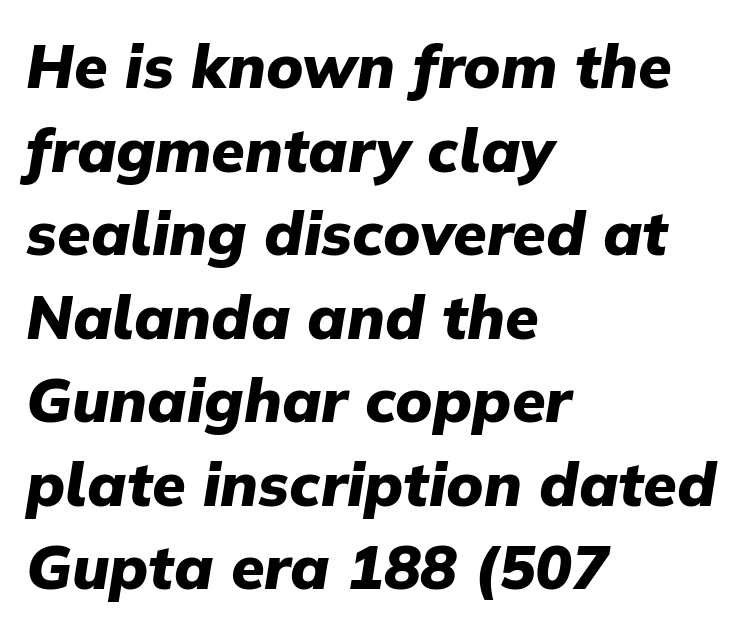
Q: Is the text bold? A: Yes.
Q: Is the text italic (slanted)? A: Yes, it leans right by about 9 degrees.
Q: Is the text underlined? A: No.
Q: How is the paragraph aligned? A: Left-aligned.
Q: Is the spacing between letters normal or unusually wide? A: Normal.
Q: Is the spacing between lines tight, normal or loose? A: Normal.
Q: Width (condensed, normal, or wide)? A: Normal.
Q: Stroke contrast? A: Low.
Q: x-height? A: Medium.
Q: Monospaced? A: No.
